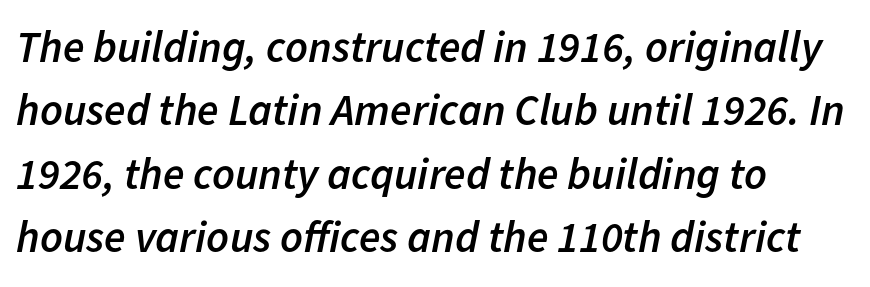
{"italic": "yes", "lean": "right", "slant_degrees": 11, "bold": "semi", "weight": "semibold", "width": "normal", "stroke_contrast": "low", "x_height": "medium", "monospaced": "no", "underline": "no", "align": "left", "line_spacing": "normal", "line_spacing_ratio": 1.44, "letter_spacing": "normal", "letter_spacing_em": 0.0, "glyph_px": 44}
